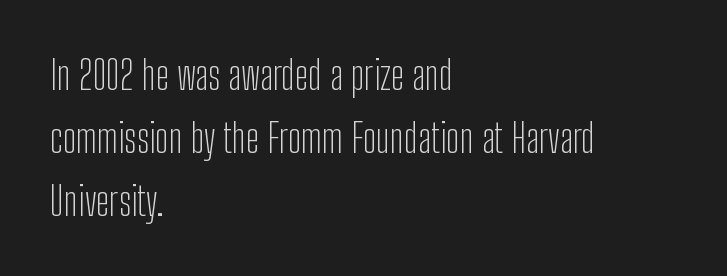
Q: Is the text bold? A: No.
Q: Is the text italic (slanted)? A: No, it is upright.
Q: Is the typeface a serif or a sans-serif typeface? A: Sans-serif.
Q: Is the text underlined? A: No.
Q: How is the paragraph aligned? A: Left-aligned.
Q: Is the spacing between letters normal or unusually wide? A: Normal.
Q: Is the spacing between lines tight, normal or loose? A: Normal.
Q: Width (condensed, normal, or wide)? A: Condensed.
Q: Stroke contrast? A: Low.
Q: x-height? A: Medium.
Q: Monospaced? A: No.
